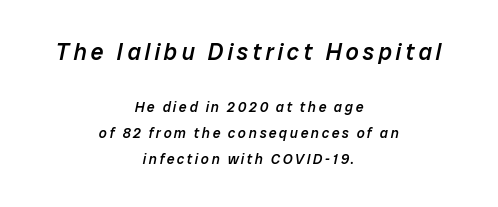
Q: Is the text bold? A: Semi-bold.
Q: Is the text italic (slanted)? A: Yes, it leans right by about 12 degrees.
Q: Is the text underlined? A: No.
Q: How is the paragraph aligned? A: Centered.
Q: Which block of text is set in a larger size, the first (top) or the second (bottom)? A: The first (top) one.
